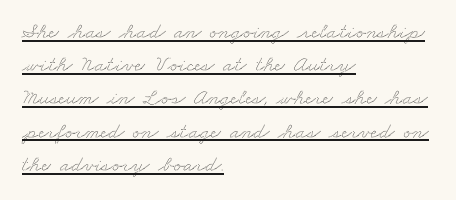
Q: Is the text underlined? A: Yes.
Q: How is the paragraph aligned? A: Left-aligned.
Q: Is the spacing between letters normal or unusually wide? A: Normal.
Q: Is the spacing between lines tight, normal or loose? A: Normal.
